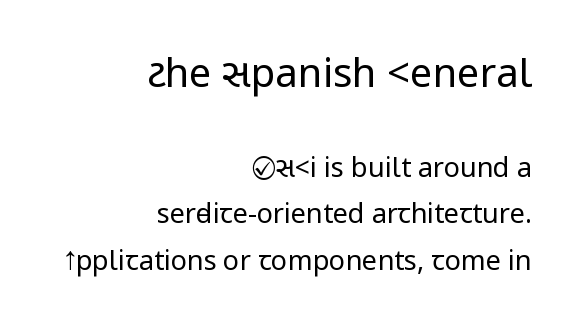
The image shows 40 px regular-weight, condensed sans-serif type, upright; set right-aligned, line spacing 1.72x, normal letter spacing, not underlined; the first (top) block is 1.48x larger; low stroke contrast.
